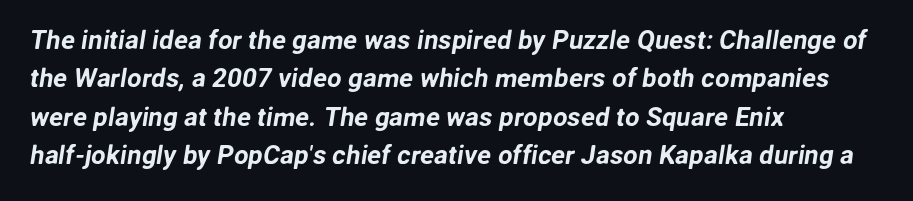
Q: Is the text underlined? A: No.
Q: How is the paragraph aligned? A: Left-aligned.
Q: Is the spacing between letters normal or unusually wide? A: Normal.
Q: Is the spacing between lines tight, normal or loose? A: Normal.
